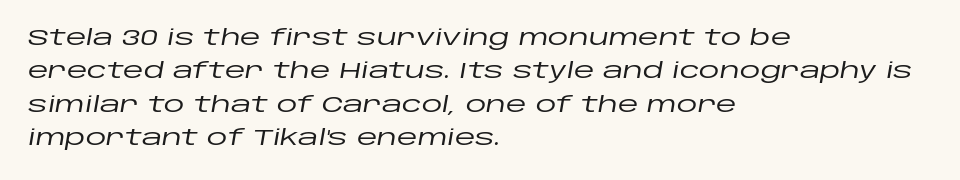
The image shows 21 px text type, italic (leaning right); set left-aligned, normal line spacing (1.59x), normal letter spacing, not underlined.
